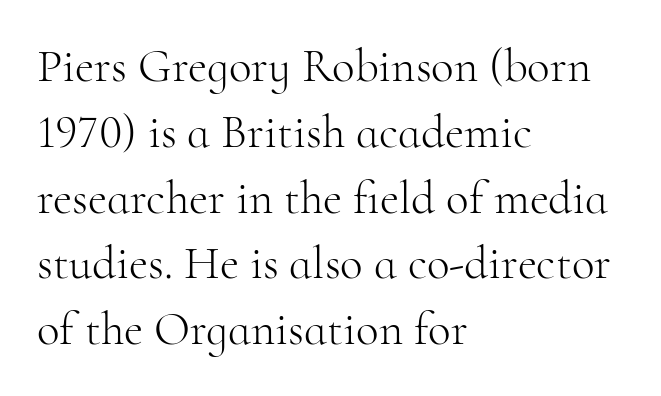
Q: Is the text bold? A: No.
Q: Is the text italic (slanted)? A: No, it is upright.
Q: Is the typeface a serif or a sans-serif typeface? A: Serif.
Q: Is the text underlined? A: No.
Q: How is the paragraph aligned? A: Left-aligned.
Q: Is the spacing between letters normal or unusually wide? A: Normal.
Q: Is the spacing between lines tight, normal or loose? A: Normal.
Q: Width (condensed, normal, or wide)? A: Normal.
Q: Stroke contrast? A: High.
Q: x-height? A: Small.
Q: Monospaced? A: No.
